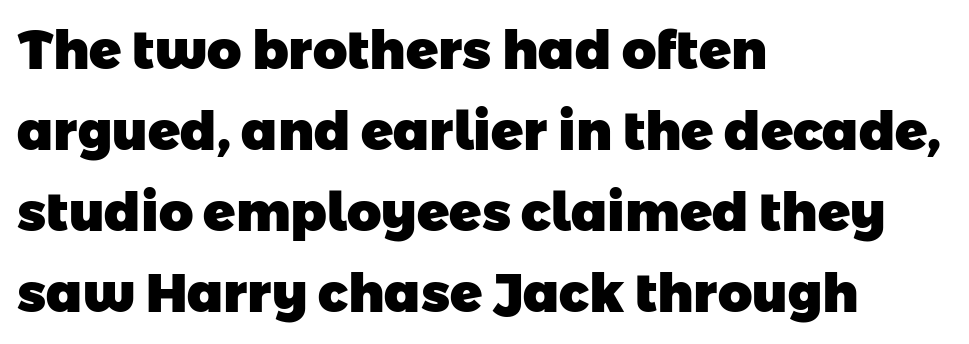
Q: Is the text bold? A: Yes.
Q: Is the typeface a serif or a sans-serif typeface? A: Sans-serif.
Q: Is the text underlined? A: No.
Q: How is the paragraph aligned? A: Left-aligned.
Q: Is the spacing between letters normal or unusually wide? A: Normal.
Q: Is the spacing between lines tight, normal or loose? A: Normal.
Q: Width (condensed, normal, or wide)? A: Normal.
Q: Stroke contrast? A: Low.
Q: x-height? A: Medium.
Q: Monospaced? A: No.
